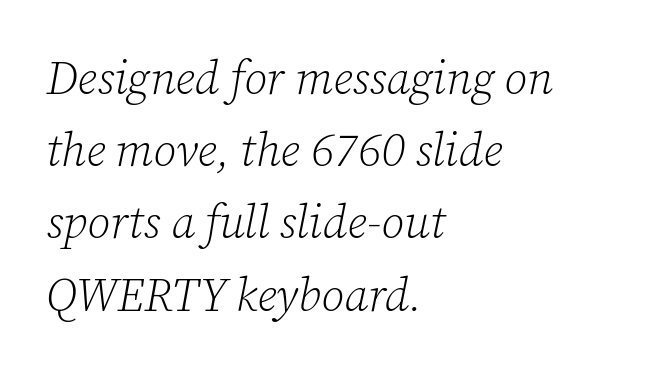
The rendering uses a moderate line-height, typical for paragraphs. Is this a fixed-width face? No — the glyphs have proportional, varying widths. The font family rendered here belongs to the serif group. Default kerning and tracking; the words read as compact shapes. The rag falls on the right side of this text block.
